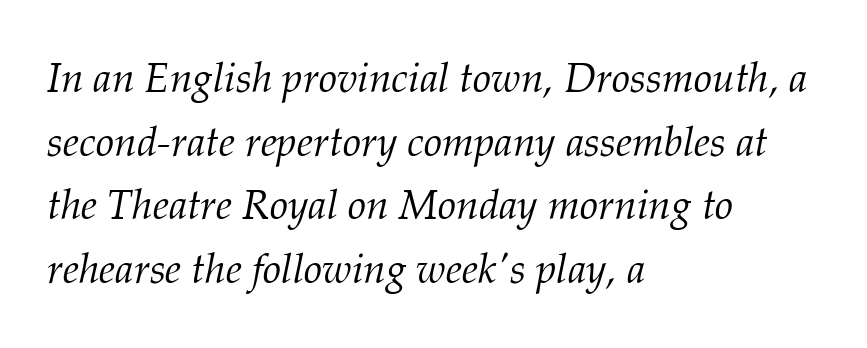
{"serif": "yes", "italic": "yes", "lean": "right", "slant_degrees": 12, "bold": "no", "weight": "light", "width": "normal", "stroke_contrast": "medium", "x_height": "medium", "monospaced": "no", "underline": "no", "align": "left", "line_spacing": "normal", "line_spacing_ratio": 1.55, "letter_spacing": "normal", "letter_spacing_em": 0.0, "glyph_px": 41}
